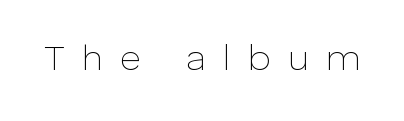
Each word looks stretched out because of the extra space between its letters. Is this a sans? Yes — the strokes have no serifs. Posture: straight, roman, zero tilt. The specimen omits any rule beneath the text block's lines. A light-to-regular cut is what we see here.
